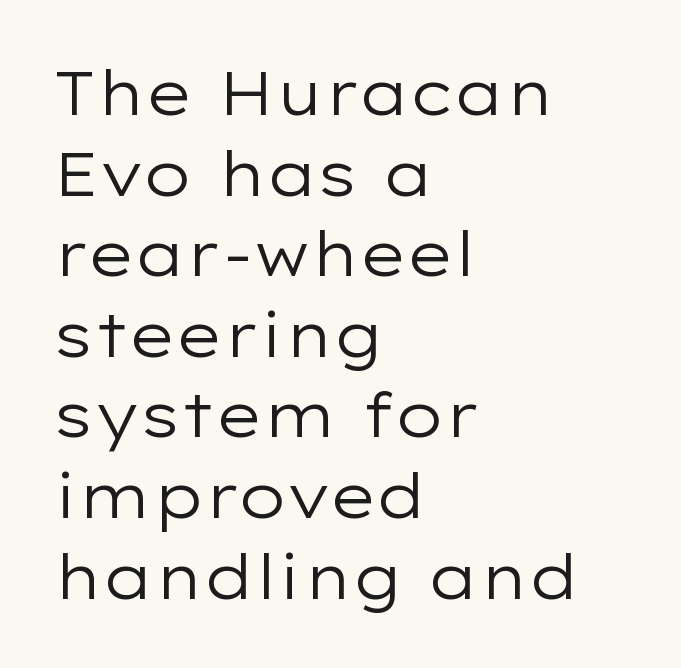
Q: Is the text bold? A: No.
Q: Is the text italic (slanted)? A: No, it is upright.
Q: Is the typeface a serif or a sans-serif typeface? A: Sans-serif.
Q: Is the text underlined? A: No.
Q: How is the paragraph aligned? A: Left-aligned.
Q: Is the spacing between letters normal or unusually wide? A: Normal.
Q: Is the spacing between lines tight, normal or loose? A: Normal.
Q: Width (condensed, normal, or wide)? A: Wide.
Q: Stroke contrast? A: Low.
Q: x-height? A: Medium.
Q: Monospaced? A: No.
